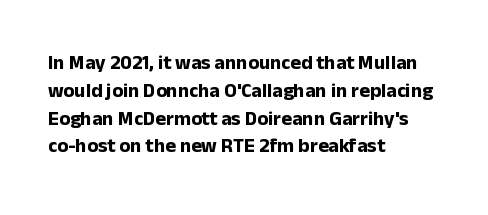
Is there any slant? The stems are plumb. Notice how thick the strokes are: this is what a full bold looks like. The vertical gap from one line to the next is medium. Leftover space on each line is placed entirely after the last word. The zone under the glyphs is completely vacant.
